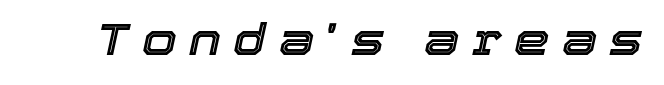
Here the designer chose a conventional face with non-uniform glyph widths. You can tell it's italic because the verticals aren't actually vertical. The string is rendered with underlining switched off. Honestly, the letter spacing is so wide it's the main thing you notice.
